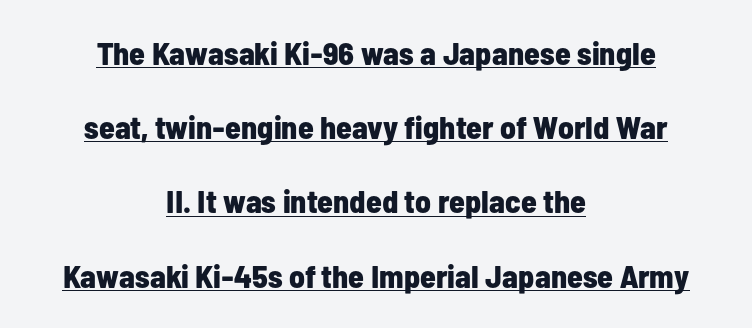
Q: Is the text bold? A: Yes.
Q: Is the text italic (slanted)? A: No, it is upright.
Q: Is the typeface a serif or a sans-serif typeface? A: Sans-serif.
Q: Is the text underlined? A: Yes.
Q: How is the paragraph aligned? A: Centered.
Q: Is the spacing between letters normal or unusually wide? A: Normal.
Q: Is the spacing between lines tight, normal or loose? A: Loose.
Q: Width (condensed, normal, or wide)? A: Condensed.
Q: Stroke contrast? A: Low.
Q: x-height? A: Medium.
Q: Monospaced? A: No.
